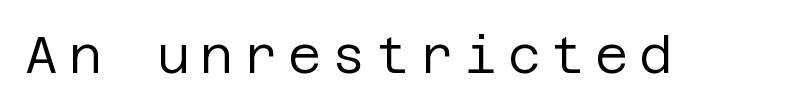
The image shows 51 px regular-weight sans-serif type, upright; set unusually wide letter spacing (+0.21 em), not underlined; low stroke contrast and a large x-height.
